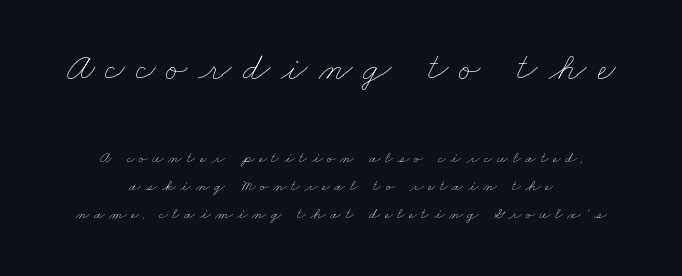
Q: Is the text bold? A: No.
Q: Is the text underlined? A: No.
Q: How is the paragraph aligned? A: Centered.
Q: Is the spacing between letters normal or unusually wide? A: Unusually wide.
Q: Which block of text is set in a larger size, the first (top) or the second (bottom)? A: The first (top) one.
Q: Width (condensed, normal, or wide)? A: Wide.
Q: Stroke contrast? A: Low.
Q: x-height? A: Small.
Q: Monospaced? A: No.
